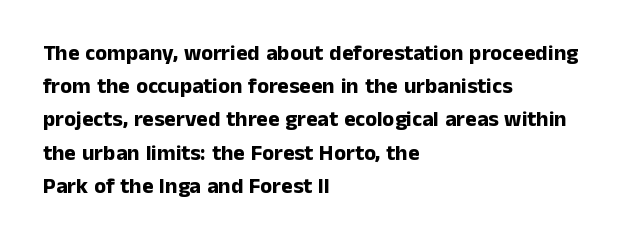
{"italic": "no", "bold": "yes", "underline": "no", "align": "left", "line_spacing": "normal", "line_spacing_ratio": 1.51, "letter_spacing": "normal", "letter_spacing_em": 0.0, "glyph_px": 22}
